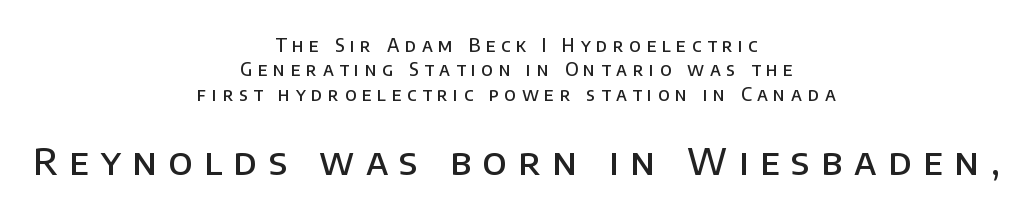
{"serif": "no", "italic": "no", "bold": "semi", "weight": "semibold", "width": "normal", "stroke_contrast": "low", "x_height": "large", "monospaced": "no", "underline": "no", "align": "center", "line_spacing": "normal", "line_spacing_ratio": 1.36, "letter_spacing": "wide", "letter_spacing_em": 0.31, "larger_block": "second", "size_ratio": 2.06, "glyph_px": 37}
